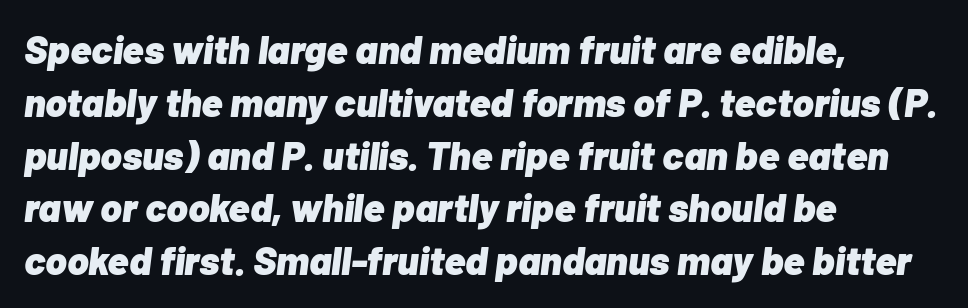
Rows of type keep a routine distance in the vertical direction. The words here are not underlined. Emphasis by weight is at full strength: bold. Notice how the passage keeps a crisp vertical edge on the left only. Slant detected: the letters are inclined. Words appear dense and cohesive because spacing is normal.
